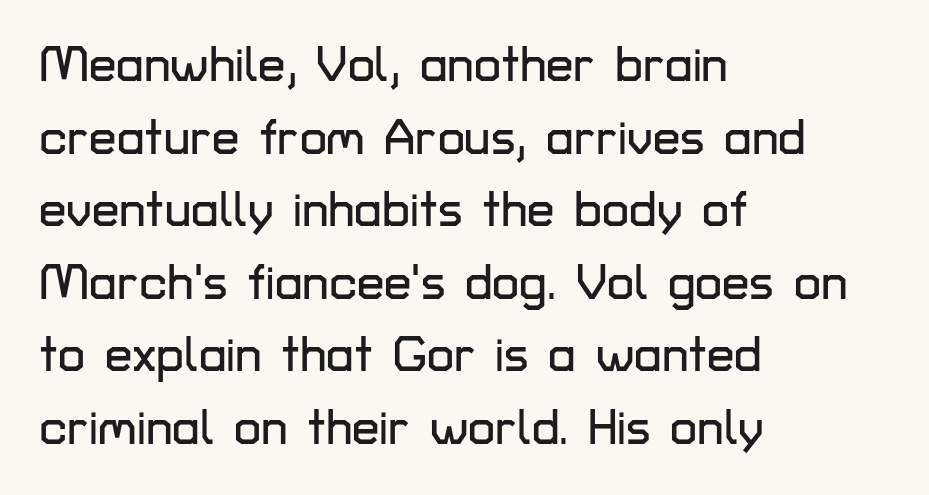
Q: Is the text italic (slanted)? A: No, it is upright.
Q: Is the typeface a serif or a sans-serif typeface? A: Sans-serif.
Q: Is the text underlined? A: No.
Q: How is the paragraph aligned? A: Left-aligned.
Q: Is the spacing between letters normal or unusually wide? A: Normal.
Q: Is the spacing between lines tight, normal or loose? A: Normal.
Q: Width (condensed, normal, or wide)? A: Normal.
Q: Stroke contrast? A: Low.
Q: x-height? A: Medium.
Q: Monospaced? A: No.
